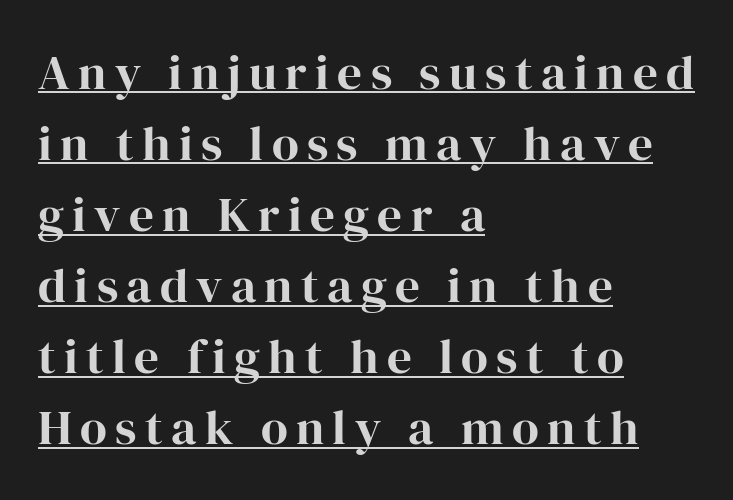
{"serif": "yes", "italic": "no", "bold": "yes", "weight": "bold", "width": "normal", "stroke_contrast": "high", "x_height": "medium", "monospaced": "no", "underline": "yes", "align": "left", "line_spacing": "normal", "line_spacing_ratio": 1.45, "glyph_px": 49}
